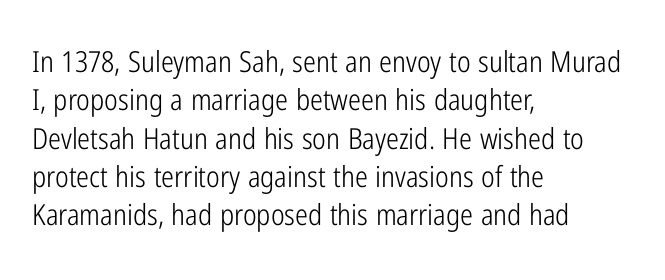
The image shows 29 px light, condensed sans-serif type, upright; set left-aligned, normal line spacing (1.32x), normal letter spacing, not underlined; low stroke contrast and a medium x-height.
